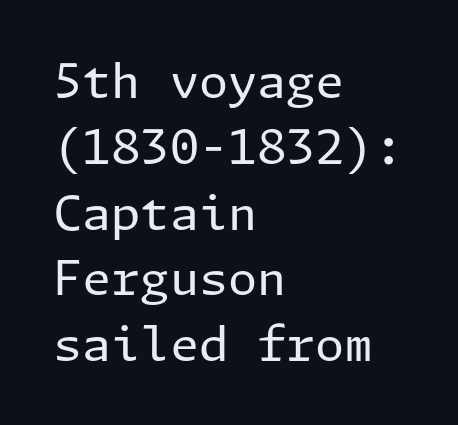
Q: Is the text bold? A: No.
Q: Is the text italic (slanted)? A: No, it is upright.
Q: Is the typeface a serif or a sans-serif typeface? A: Sans-serif.
Q: Is the text underlined? A: No.
Q: How is the paragraph aligned? A: Left-aligned.
Q: Is the spacing between letters normal or unusually wide? A: Normal.
Q: Is the spacing between lines tight, normal or loose? A: Normal.
Q: Width (condensed, normal, or wide)? A: Normal.
Q: Stroke contrast? A: Low.
Q: x-height? A: Medium.
